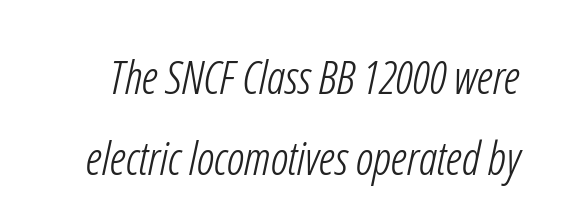
Q: Is the text bold? A: No.
Q: Is the typeface a serif or a sans-serif typeface? A: Sans-serif.
Q: Is the text underlined? A: No.
Q: Is the spacing between letters normal or unusually wide? A: Normal.
Q: Width (condensed, normal, or wide)? A: Condensed.
Q: Stroke contrast? A: Low.
Q: x-height? A: Medium.
Q: Monospaced? A: No.
